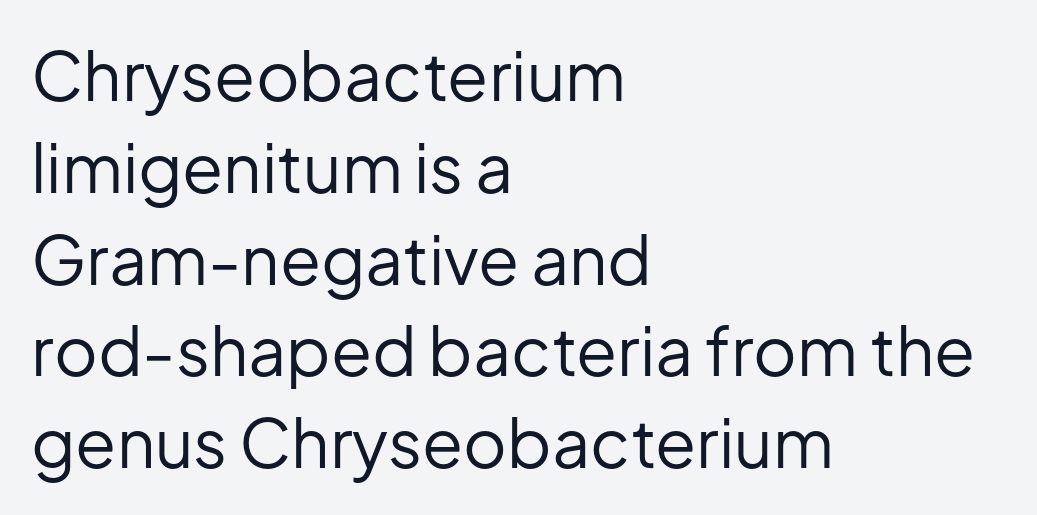
Here the designer chose a conventional face with non-uniform glyph widths. This rendering uses left alignment, leaving the right contour irregular. Stroke thickness stays within the range of a standard reading face or lighter. No extra tracking has been applied to these lines. In terms of letterform style, serifs are entirely absent. Vertically, the passage feels balanced, rows spaced as you'd expect.
